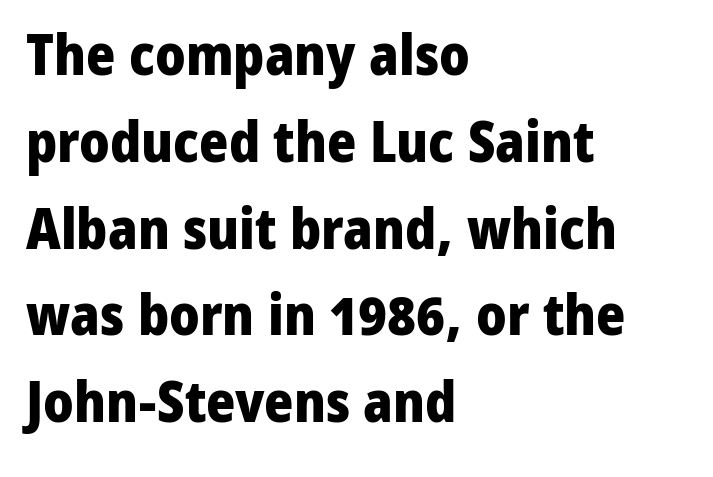
{"serif": "no", "italic": "no", "bold": "yes", "weight": "heavy", "width": "normal", "stroke_contrast": "low", "x_height": "medium", "monospaced": "no", "underline": "no", "align": "left", "line_spacing": "normal", "line_spacing_ratio": 1.55, "letter_spacing": "normal", "letter_spacing_em": 0.0, "glyph_px": 56}
